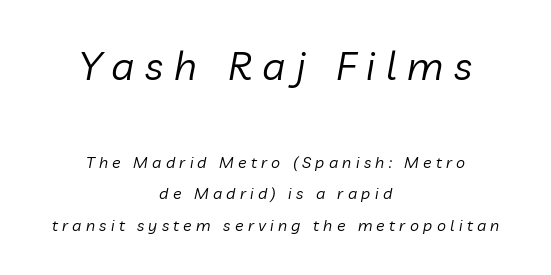
The image shows 40 px regular-weight type, italic (leaning right); set centered, loose line spacing (1.99x), unusually wide letter spacing (+0.27 em), not underlined; the first (top) block is 2.5x larger; low stroke contrast and a medium x-height.
